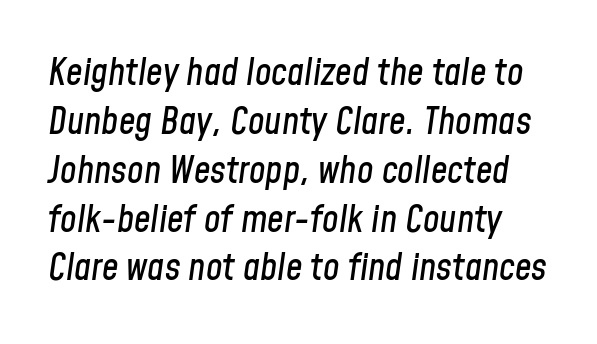
The image shows 37 px condensed type, italic (leaning right); set normal line spacing (1.32x), normal letter spacing, not underlined; low stroke contrast and a medium x-height.
